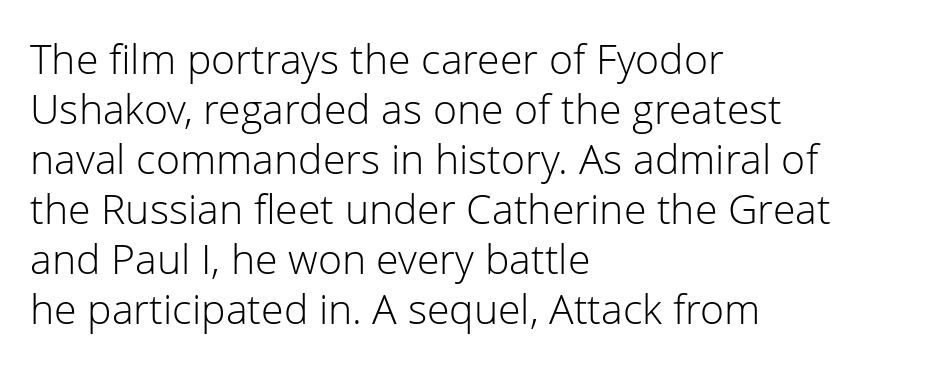
Q: Is the text bold? A: No.
Q: Is the text italic (slanted)? A: No, it is upright.
Q: Is the typeface a serif or a sans-serif typeface? A: Sans-serif.
Q: Is the text underlined? A: No.
Q: How is the paragraph aligned? A: Left-aligned.
Q: Is the spacing between letters normal or unusually wide? A: Normal.
Q: Width (condensed, normal, or wide)? A: Normal.
Q: Stroke contrast? A: Low.
Q: x-height? A: Medium.
Q: Monospaced? A: No.
